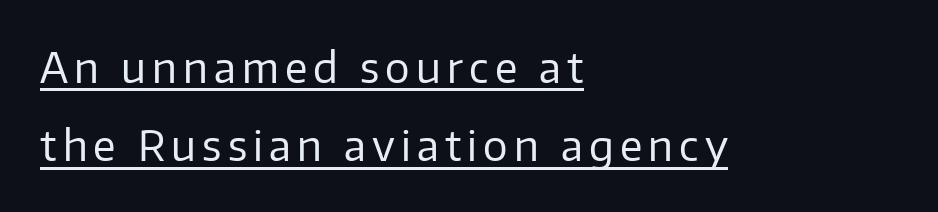
Q: Is the text bold? A: No.
Q: Is the text italic (slanted)? A: No, it is upright.
Q: Is the typeface a serif or a sans-serif typeface? A: Sans-serif.
Q: Is the text underlined? A: Yes.
Q: How is the paragraph aligned? A: Left-aligned.
Q: Is the spacing between lines tight, normal or loose? A: Loose.
Q: Width (condensed, normal, or wide)? A: Normal.
Q: Stroke contrast? A: Low.
Q: x-height? A: Medium.
Q: Monospaced? A: No.
